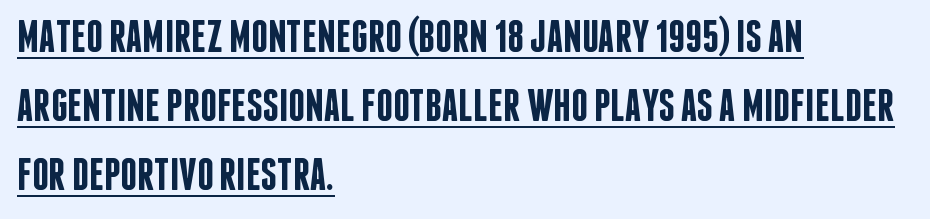
The image shows 46 px semibold, condensed sans-serif type, upright; set left-aligned, normal line spacing (1.5x), normal letter spacing, underlined; low stroke contrast and a large x-height.
